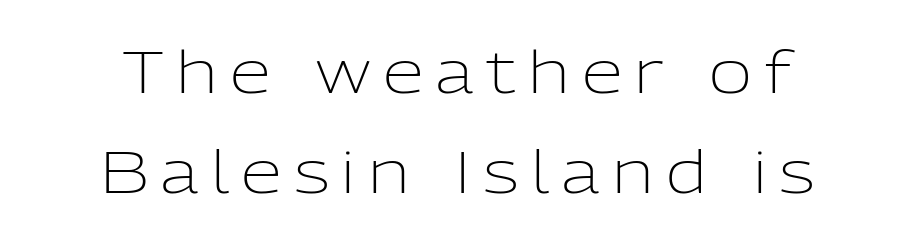
The image shows 59 px light sans-serif type, upright; set centered, normal line spacing (1.69x), unusually wide letter spacing (+0.21 em), not underlined; low stroke contrast and a medium x-height.
